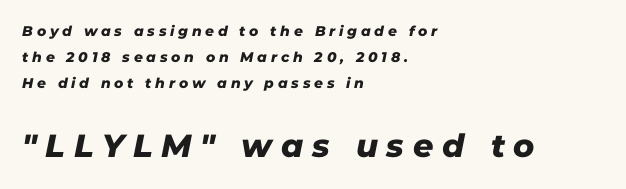
{"serif": "no", "width": "normal", "stroke_contrast": "low", "x_height": "medium", "monospaced": "no", "underline": "no", "align": "left", "line_spacing_ratio": 1.87, "letter_spacing": "wide", "letter_spacing_em": 0.27, "larger_block": "second", "size_ratio": 2.29, "glyph_px": 32}
